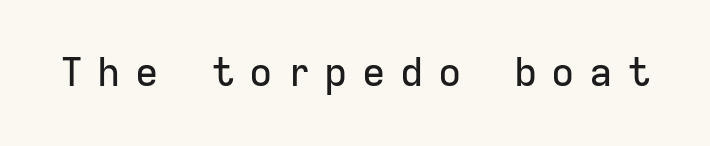
Q: Is the text italic (slanted)? A: No, it is upright.
Q: Is the typeface a serif or a sans-serif typeface? A: Sans-serif.
Q: Is the text underlined? A: No.
Q: Is the spacing between letters normal or unusually wide? A: Unusually wide.
Q: Width (condensed, normal, or wide)? A: Normal.
Q: Stroke contrast? A: Low.
Q: x-height? A: Medium.
Q: Monospaced? A: Yes.
